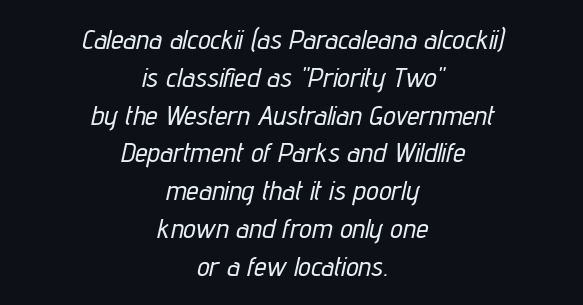
Q: Is the text italic (slanted)? A: Yes, it leans right by about 12 degrees.
Q: Is the text underlined? A: No.
Q: How is the paragraph aligned? A: Centered.
Q: Is the spacing between letters normal or unusually wide? A: Normal.
Q: Is the spacing between lines tight, normal or loose? A: Normal.
Q: Width (condensed, normal, or wide)? A: Condensed.
Q: Stroke contrast? A: Low.
Q: x-height? A: Medium.
Q: Monospaced? A: No.
